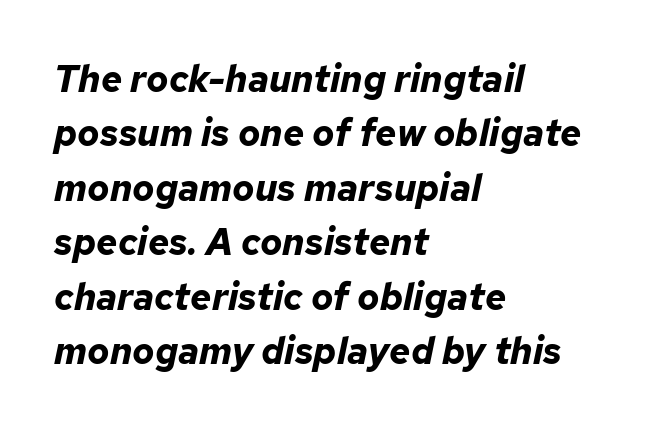
Do the characters align in a grid? No, the font is proportional. Observe the lean: these are italic letterforms. Weight: bold. Rows of type keep a routine distance in the vertical direction. Reading down the block, your eye returns to a fixed left position each line.
